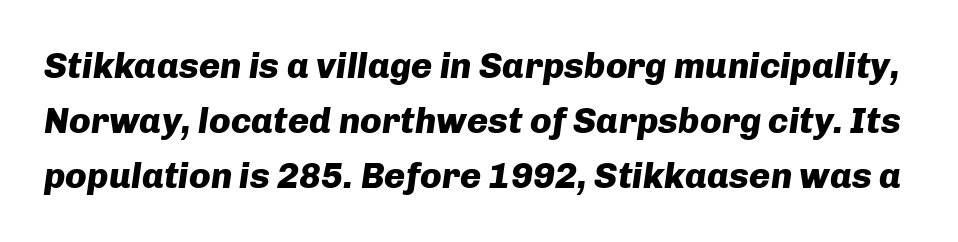
Q: Is the text bold? A: Yes.
Q: Is the text italic (slanted)? A: Yes, it leans right by about 8 degrees.
Q: Is the text underlined? A: No.
Q: Is the spacing between letters normal or unusually wide? A: Normal.
Q: Is the spacing between lines tight, normal or loose? A: Normal.
Q: Width (condensed, normal, or wide)? A: Normal.
Q: Stroke contrast? A: Low.
Q: x-height? A: Medium.
Q: Monospaced? A: No.
